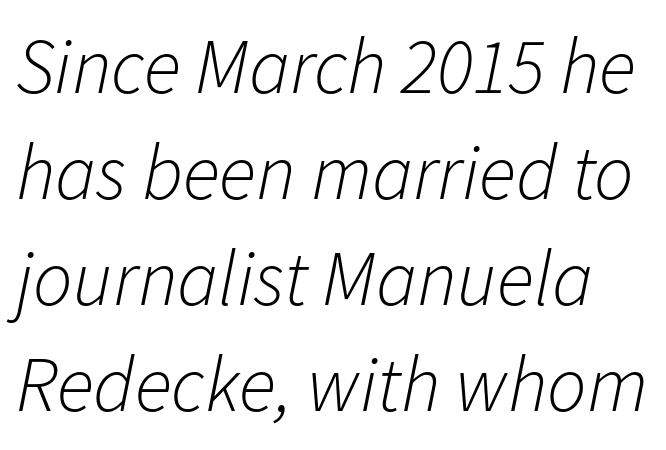
The image shows 78 px light type, italic (leaning right); set normal line spacing (1.36x), normal letter spacing, not underlined; low stroke contrast and a medium x-height.
